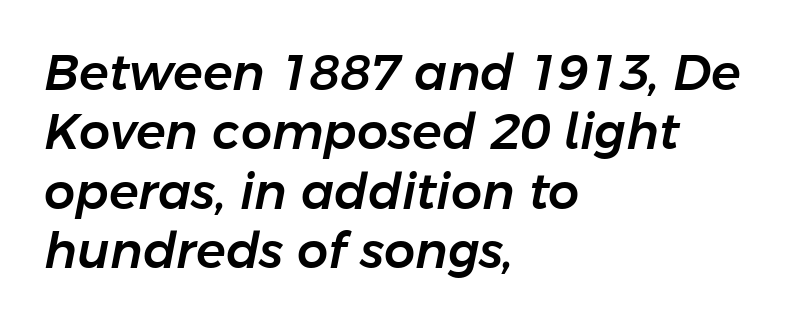
The lines are quadded left. The face used here is rendered with its standard letterfit. The axis of the letterforms is tilted away from vertical. Character widths vary here, with narrow letters taking less room than wide ones. The gap between lines stays unmarked.
